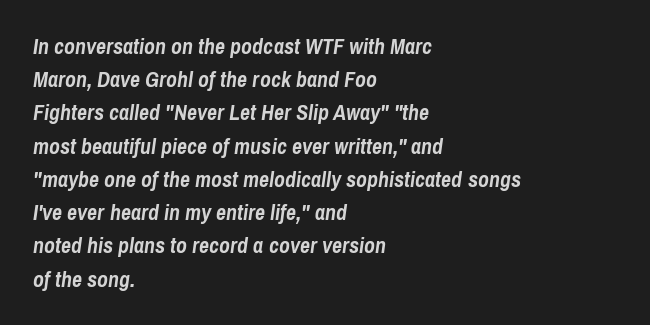
{"italic": "yes", "lean": "right", "slant_degrees": 8, "bold": "yes", "underline": "no", "align": "left", "line_spacing": "normal", "line_spacing_ratio": 1.51, "letter_spacing": "normal", "letter_spacing_em": 0.0, "glyph_px": 22}
